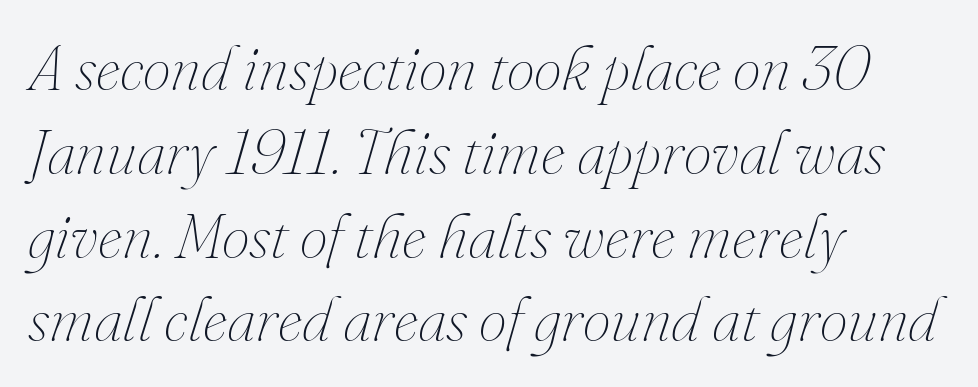
There is no visible air inserted between adjacent glyphs. Decoration check: the copy has no underline. Leftover space on each line is placed entirely after the last word. Reading down the column, the eye jumps a familiar distance to each next line. Varying glyph widths throughout — classic text-font behaviour.
